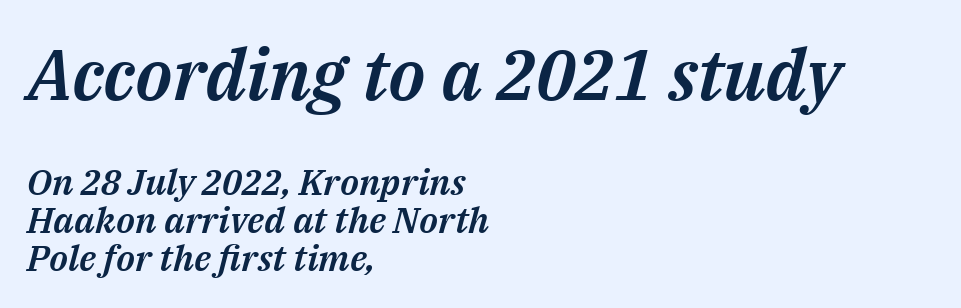
The image shows 71 px text type, italic (leaning right); set left-aligned, tight line spacing (1.05x), normal letter spacing, not underlined; the first (top) block is 1.97x larger; medium stroke contrast and a medium x-height.
